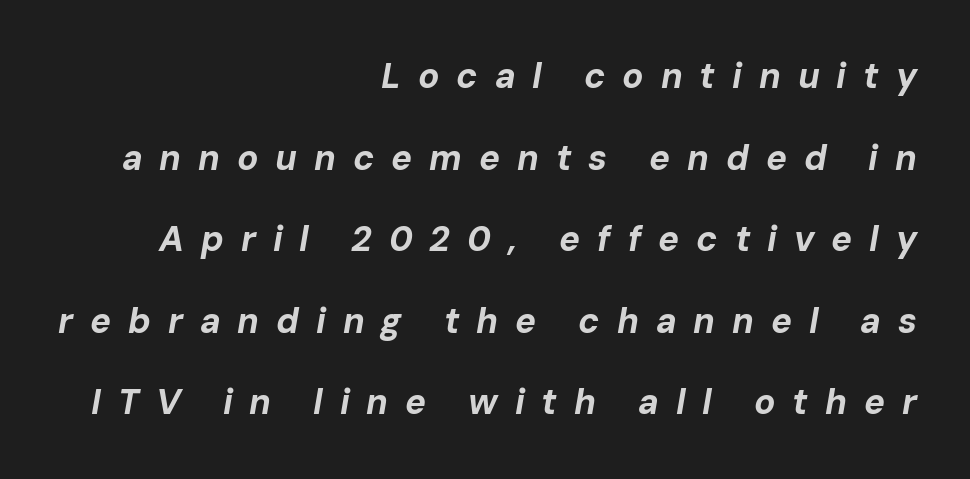
Q: Is the text bold? A: Yes.
Q: Is the text italic (slanted)? A: Yes, it leans right by about 10 degrees.
Q: Is the text underlined? A: No.
Q: How is the paragraph aligned? A: Right-aligned.
Q: Is the spacing between letters normal or unusually wide? A: Unusually wide.
Q: Is the spacing between lines tight, normal or loose? A: Loose.
Q: Width (condensed, normal, or wide)? A: Normal.
Q: Stroke contrast? A: Low.
Q: x-height? A: Medium.
Q: Monospaced? A: No.
